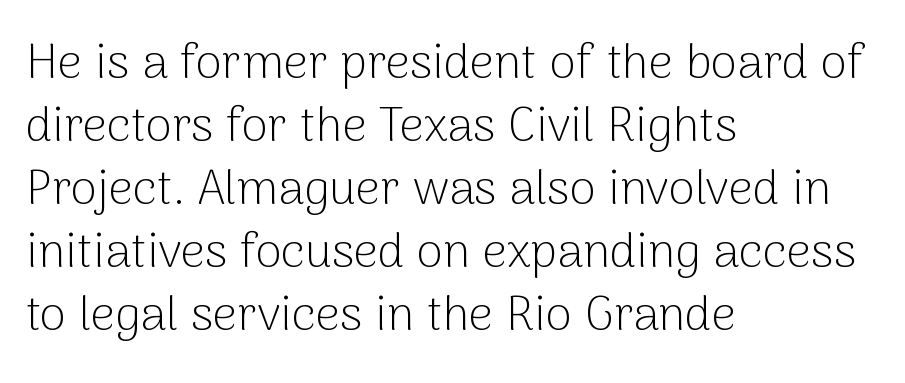
Does the copy run flush right? No — it runs flush left. Character widths vary here, with narrow letters taking less room than wide ones. A light-to-regular cut is what we see here. Honestly, the row spacing looks completely unremarkable. Is the letter spacing exaggerated? No — it looks like the ordinary default.
